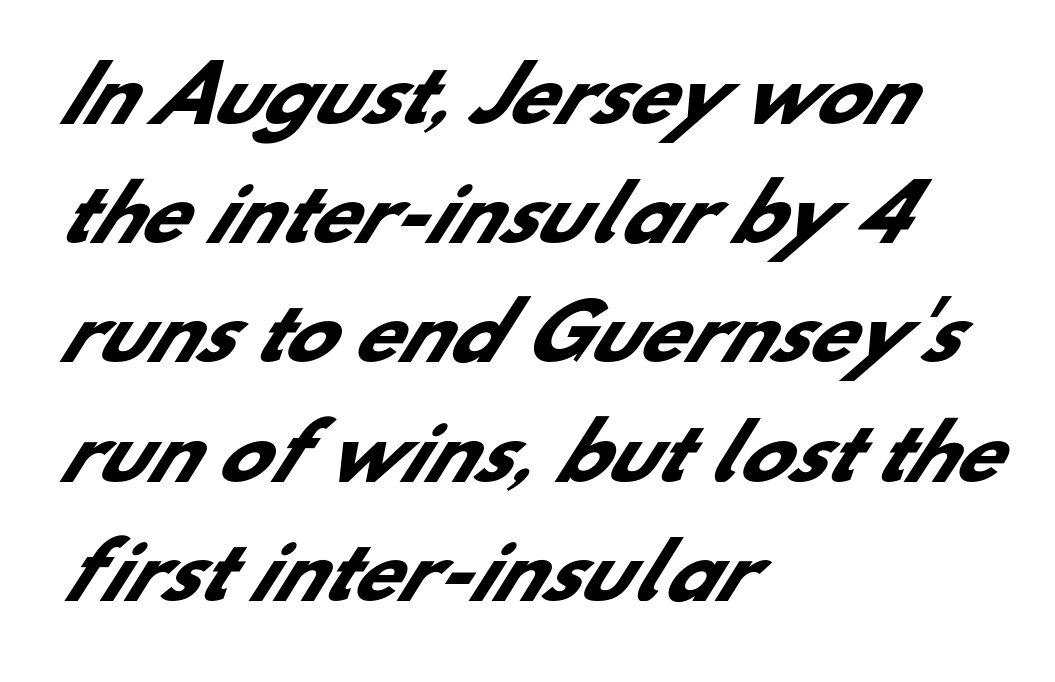
Its strokes are broad and dark, the hallmark of bold type. No extra tracking has been applied to these lines. The letters advance in unequal steps, a hallmark of proportional type. Horizontal alignment here is leftward, the default for most running prose. Look at the bottom of the vertical strokes: they stop flat, with no serifs. Words float on clear page, feet unadorned.
